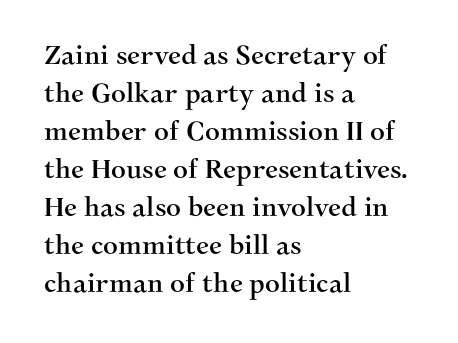
Vertical strokes here are truly vertical. Inter-character spacing is left at the font's built-in metrics. Beneath every word, the page is bare. The typesetter chose a ragged-right arrangement here. Quick note: interline space is typical.
